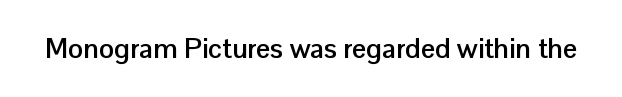
Q: Is the text bold? A: Yes.
Q: Is the text italic (slanted)? A: No, it is upright.
Q: Is the typeface a serif or a sans-serif typeface? A: Sans-serif.
Q: Is the text underlined? A: No.
Q: Is the spacing between letters normal or unusually wide? A: Normal.
Q: Width (condensed, normal, or wide)? A: Normal.
Q: Stroke contrast? A: Low.
Q: x-height? A: Medium.
Q: Monospaced? A: No.
